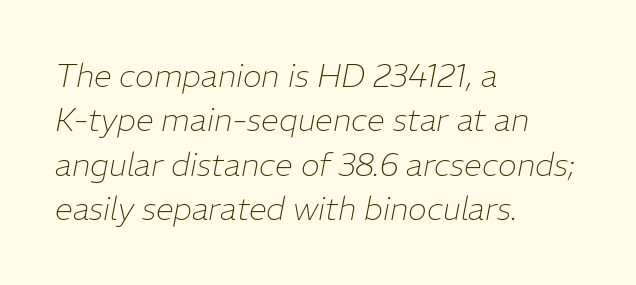
{"italic": "yes", "lean": "right", "slant_degrees": 11, "bold": "no", "weight": "thin", "width": "normal", "stroke_contrast": "low", "x_height": "medium", "monospaced": "no", "underline": "no", "align": "left", "line_spacing": "normal", "line_spacing_ratio": 1.39, "letter_spacing": "normal", "letter_spacing_em": 0.0, "glyph_px": 32}
